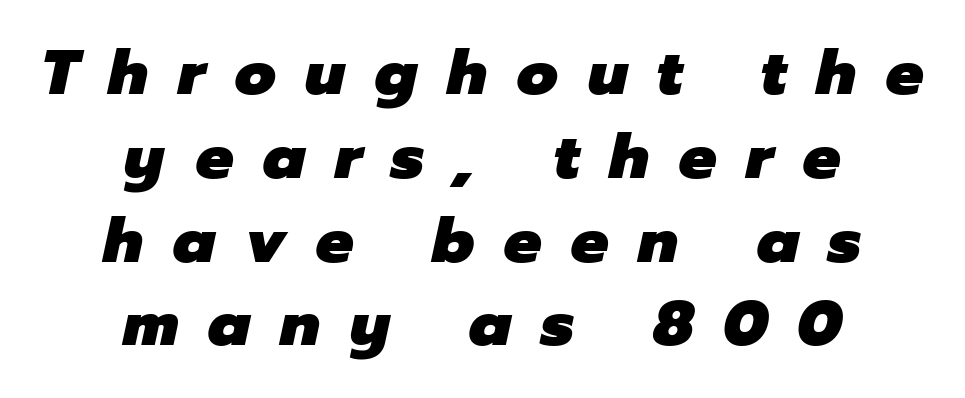
Q: Is the text bold? A: Yes.
Q: Is the text italic (slanted)? A: Yes, it leans right by about 12 degrees.
Q: Is the text underlined? A: No.
Q: How is the paragraph aligned? A: Centered.
Q: Is the spacing between letters normal or unusually wide? A: Unusually wide.
Q: Is the spacing between lines tight, normal or loose? A: Normal.
Q: Width (condensed, normal, or wide)? A: Normal.
Q: Stroke contrast? A: Low.
Q: x-height? A: Medium.
Q: Monospaced? A: No.
